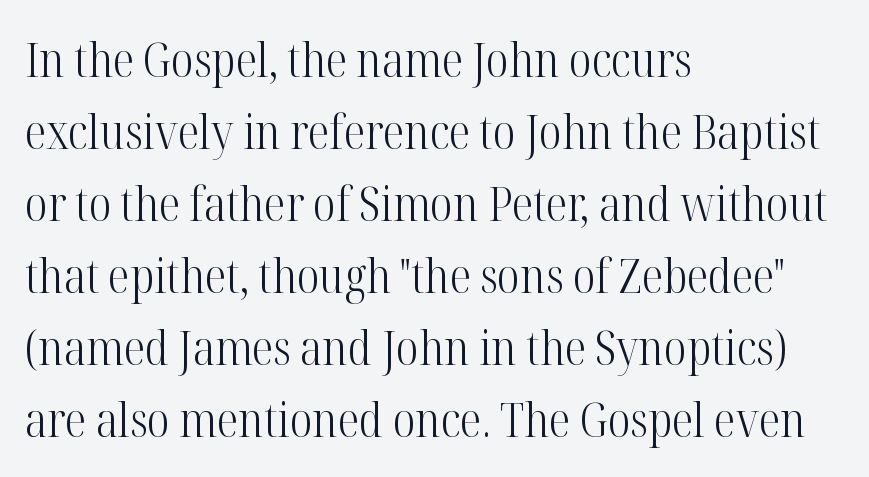
Q: Is the text bold? A: No.
Q: Is the text italic (slanted)? A: No, it is upright.
Q: Is the typeface a serif or a sans-serif typeface? A: Serif.
Q: Is the text underlined? A: No.
Q: How is the paragraph aligned? A: Left-aligned.
Q: Is the spacing between letters normal or unusually wide? A: Normal.
Q: Is the spacing between lines tight, normal or loose? A: Normal.
Q: Width (condensed, normal, or wide)? A: Condensed.
Q: Stroke contrast? A: High.
Q: x-height? A: Medium.
Q: Monospaced? A: No.
